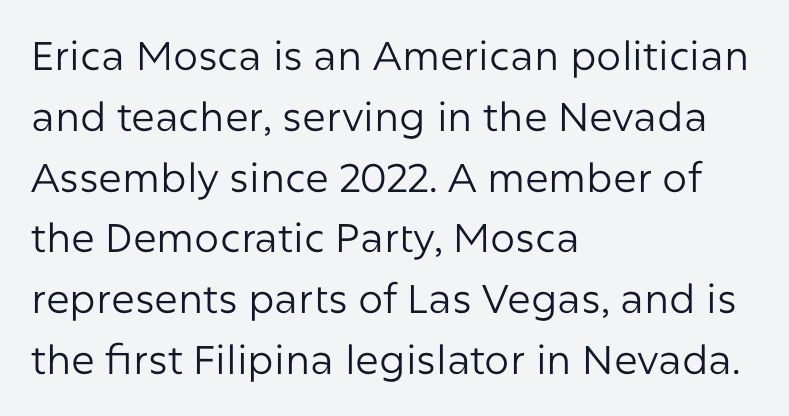
{"serif": "no", "italic": "no", "bold": "no", "weight": "regular", "width": "normal", "stroke_contrast": "low", "x_height": "medium", "monospaced": "no", "underline": "no", "align": "left", "line_spacing": "normal", "line_spacing_ratio": 1.52, "letter_spacing": "normal", "letter_spacing_em": 0.0, "glyph_px": 40}
